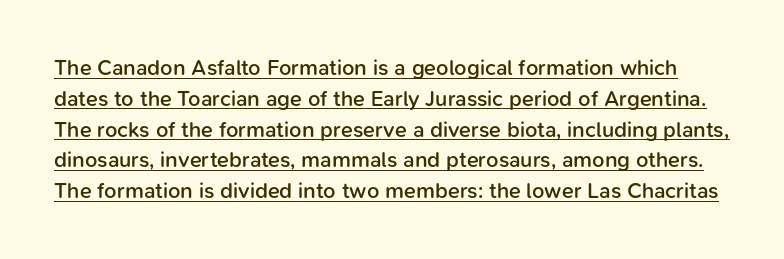
The image shows 22 px text type, upright; set normal line spacing (1.4x), normal letter spacing, underlined.
